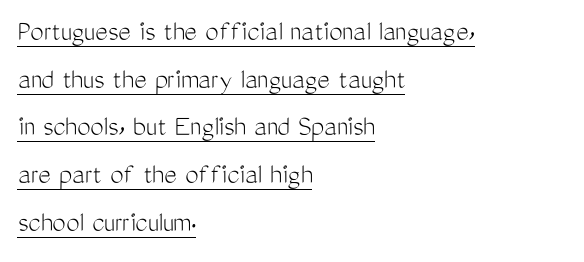
Proportional: the letters do not fall into vertical columns. Typeset ragged right — the left edge is the straight one. The font's upright variant was chosen for this text. Line spacing here is normal. To sum up the face: it is a sans, with no serifs.
